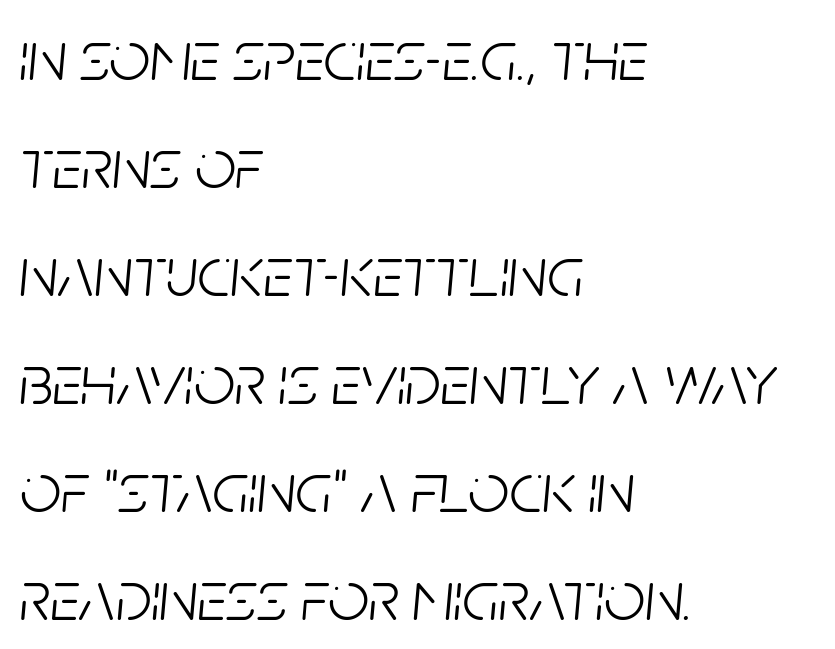
{"italic": "yes", "lean": "right", "slant_degrees": 5, "bold": "no", "weight": "light", "width": "condensed", "stroke_contrast": "low", "x_height": "large", "monospaced": "no", "underline": "no", "align": "left", "line_spacing": "normal", "line_spacing_ratio": 1.5, "letter_spacing": "normal", "letter_spacing_em": 0.0, "glyph_px": 72}
